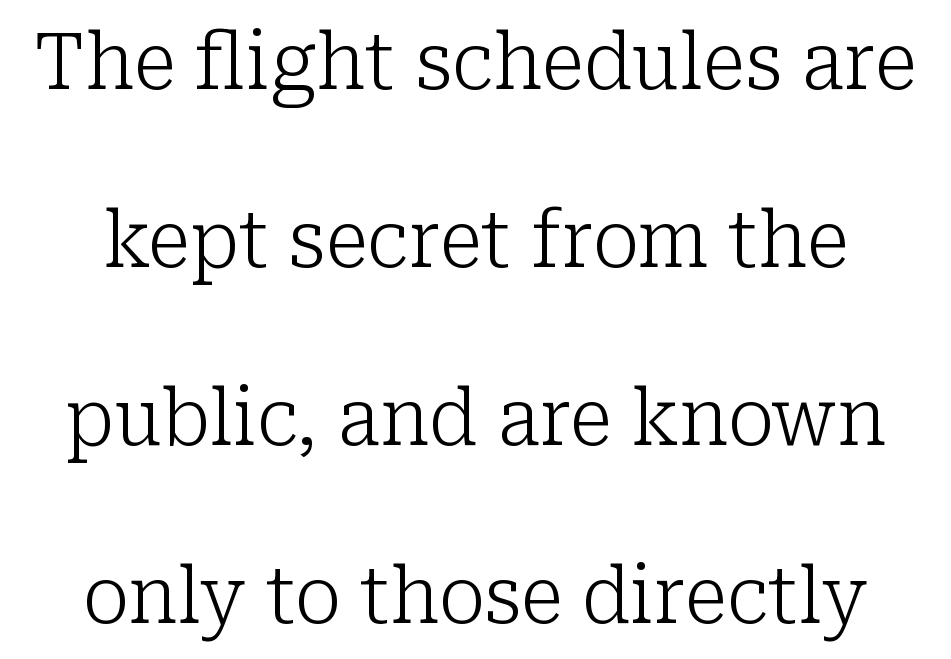
{"serif": "yes", "italic": "no", "bold": "no", "weight": "light", "width": "normal", "stroke_contrast": "low", "x_height": "medium", "monospaced": "no", "underline": "no", "line_spacing": "loose", "line_spacing_ratio": 2.28, "letter_spacing": "normal", "letter_spacing_em": 0.0, "glyph_px": 78}
